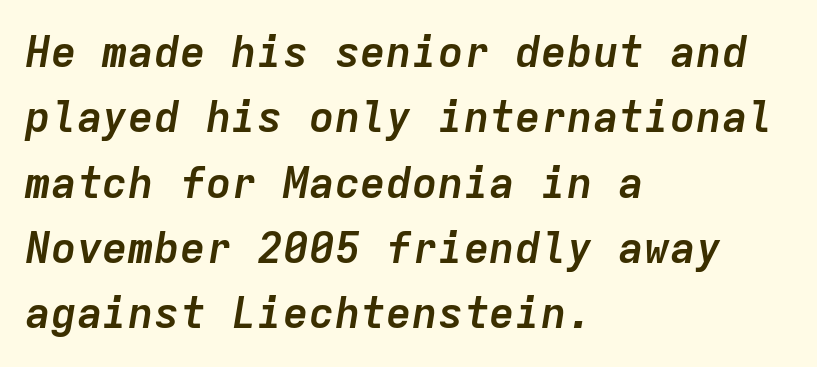
The image shows 43 px semibold type, italic (leaning right), monospaced; set left-aligned, normal line spacing (1.52x), normal letter spacing, not underlined; low stroke contrast and a medium x-height.
